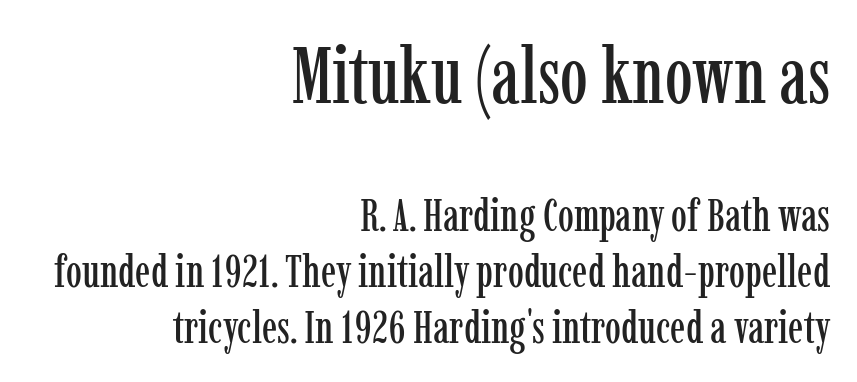
The image shows 79 px condensed serif type, upright; set right-aligned, line spacing 1.24x, normal letter spacing, not underlined; the first (top) block is 1.76x larger; low stroke contrast and a medium x-height.
